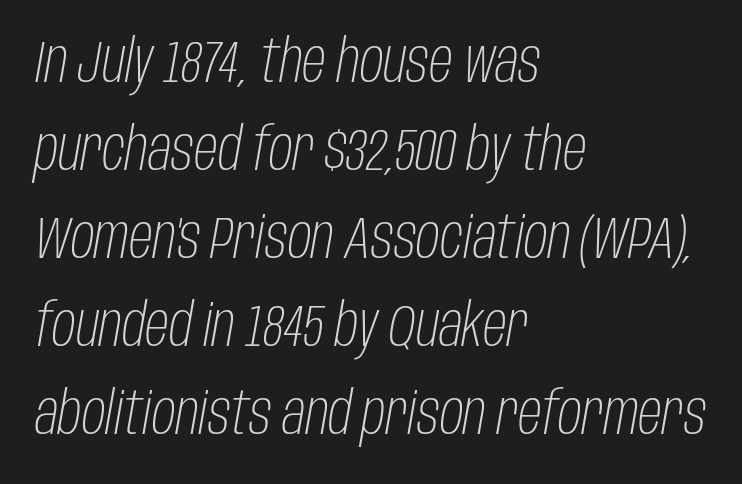
The image shows 59 px light, condensed type, italic (leaning right); set left-aligned, normal line spacing (1.49x), normal letter spacing, not underlined; low stroke contrast and a large x-height.
